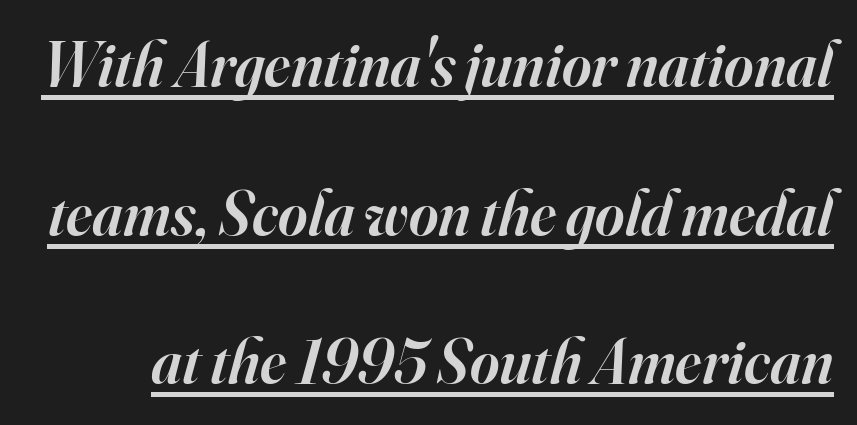
{"serif": "yes", "italic": "yes", "lean": "right", "slant_degrees": 16, "bold": "semi", "weight": "semibold", "width": "normal", "stroke_contrast": "high", "x_height": "small", "monospaced": "no", "underline": "yes", "line_spacing": "loose", "line_spacing_ratio": 2.36, "letter_spacing": "normal", "letter_spacing_em": 0.0, "glyph_px": 63}
